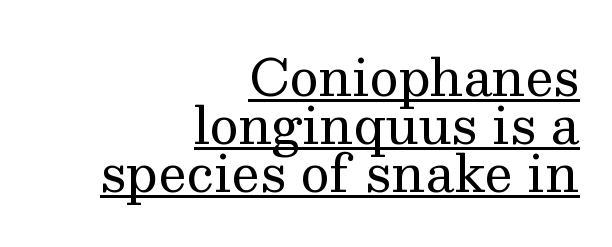
The image shows 50 px regular-weight serif type, upright; set right-aligned, tight line spacing (0.96x), normal letter spacing, underlined; medium stroke contrast and a medium x-height.
